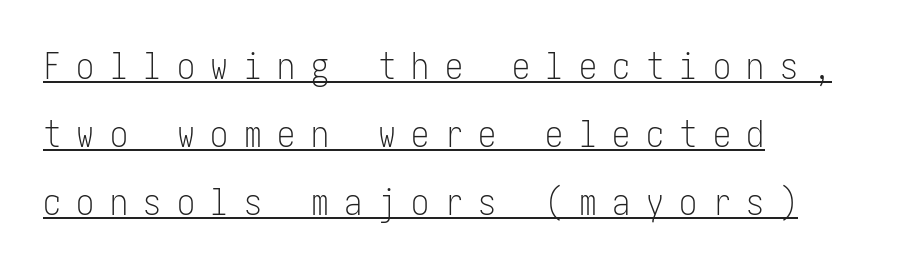
Q: Is the text bold? A: No.
Q: Is the text italic (slanted)? A: No, it is upright.
Q: Is the typeface a serif or a sans-serif typeface? A: Sans-serif.
Q: Is the text underlined? A: Yes.
Q: How is the paragraph aligned? A: Left-aligned.
Q: Is the spacing between letters normal or unusually wide? A: Unusually wide.
Q: Width (condensed, normal, or wide)? A: Condensed.
Q: Stroke contrast? A: Low.
Q: x-height? A: Medium.
